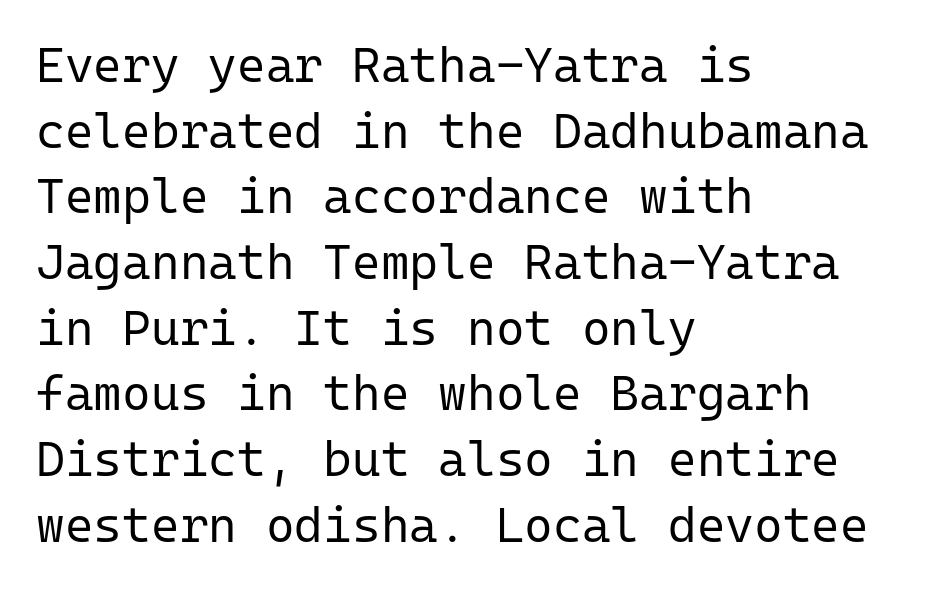
Q: Is the text bold? A: No.
Q: Is the text italic (slanted)? A: No, it is upright.
Q: Is the typeface a serif or a sans-serif typeface? A: Sans-serif.
Q: Is the text underlined? A: No.
Q: How is the paragraph aligned? A: Left-aligned.
Q: Is the spacing between letters normal or unusually wide? A: Normal.
Q: Is the spacing between lines tight, normal or loose? A: Normal.
Q: Width (condensed, normal, or wide)? A: Normal.
Q: Stroke contrast? A: Low.
Q: x-height? A: Medium.
Q: Monospaced? A: Yes.
